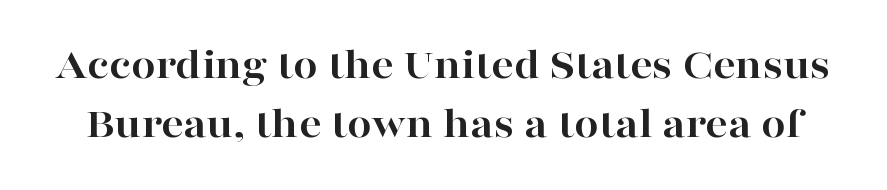
Quick note: not italic, upright. The strip under each line holds only bare page. The tracking reads as untouched default to a designer's eye. Yep, those are serifs on the letters. The leading is moderate, giving the passage an even texture.
